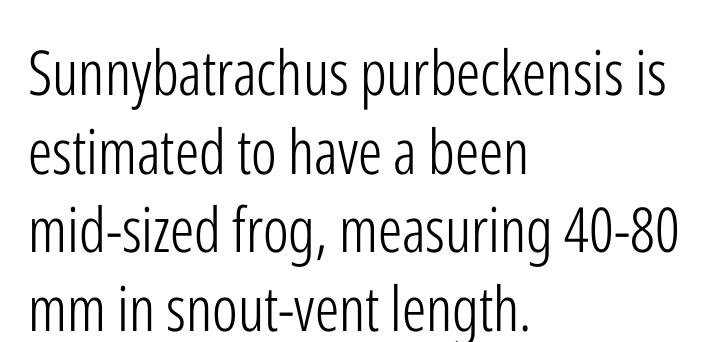
The image shows 62 px light, condensed sans-serif type, upright; set left-aligned, normal line spacing (1.27x), normal letter spacing, not underlined; low stroke contrast and a medium x-height.
